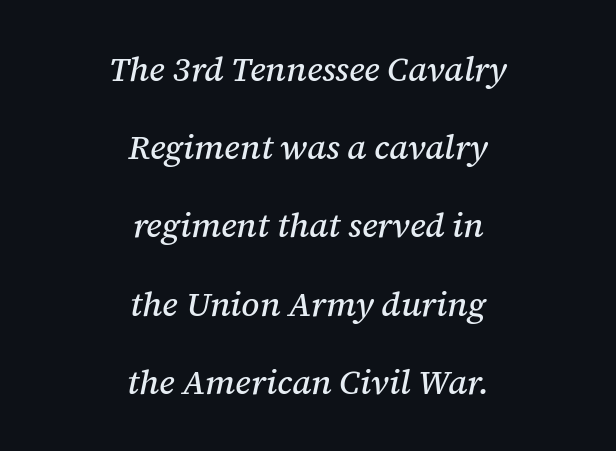
Q: Is the text italic (slanted)? A: Yes, it leans right by about 12 degrees.
Q: Is the typeface a serif or a sans-serif typeface? A: Serif.
Q: Is the text underlined? A: No.
Q: How is the paragraph aligned? A: Centered.
Q: Is the spacing between letters normal or unusually wide? A: Normal.
Q: Is the spacing between lines tight, normal or loose? A: Loose.
Q: Width (condensed, normal, or wide)? A: Normal.
Q: Stroke contrast? A: Medium.
Q: x-height? A: Medium.
Q: Monospaced? A: No.
